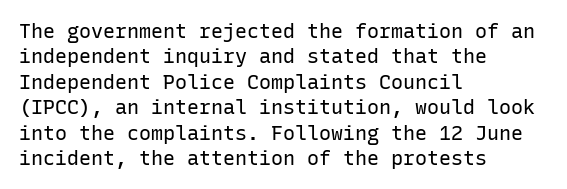
Q: Is the text bold? A: No.
Q: Is the text italic (slanted)? A: No, it is upright.
Q: Is the text underlined? A: No.
Q: How is the paragraph aligned? A: Left-aligned.
Q: Is the spacing between letters normal or unusually wide? A: Normal.
Q: Is the spacing between lines tight, normal or loose? A: Normal.
